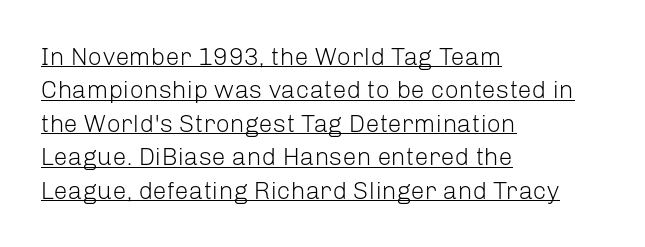
{"italic": "no", "bold": "no", "underline": "yes", "align": "left", "line_spacing": "normal", "line_spacing_ratio": 1.34, "letter_spacing": "normal", "letter_spacing_em": 0.0, "glyph_px": 25}
